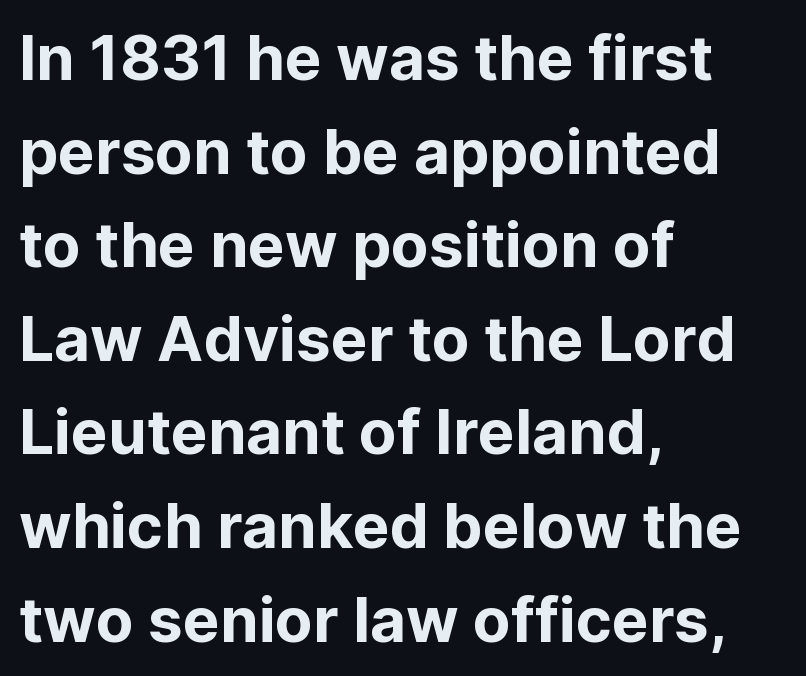
Letterform terminals end flat and unadorned throughout the passage. No italicization has been applied; the sample stays upright. Vertical spacing — default. Horizontal alignment here is leftward, the default for most running prose. Just letters on the line, the space beneath them empty. The face used here is proportionally spaced, like ordinary book or web type.
